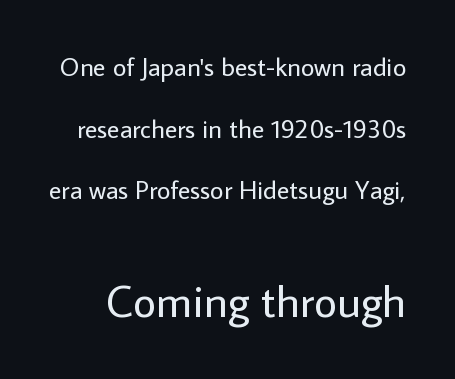
The image shows 45 px regular-weight sans-serif type, upright; set loose line spacing (2.37x), normal letter spacing, not underlined; the second (bottom) block is 1.73x larger; low stroke contrast and a medium x-height.
